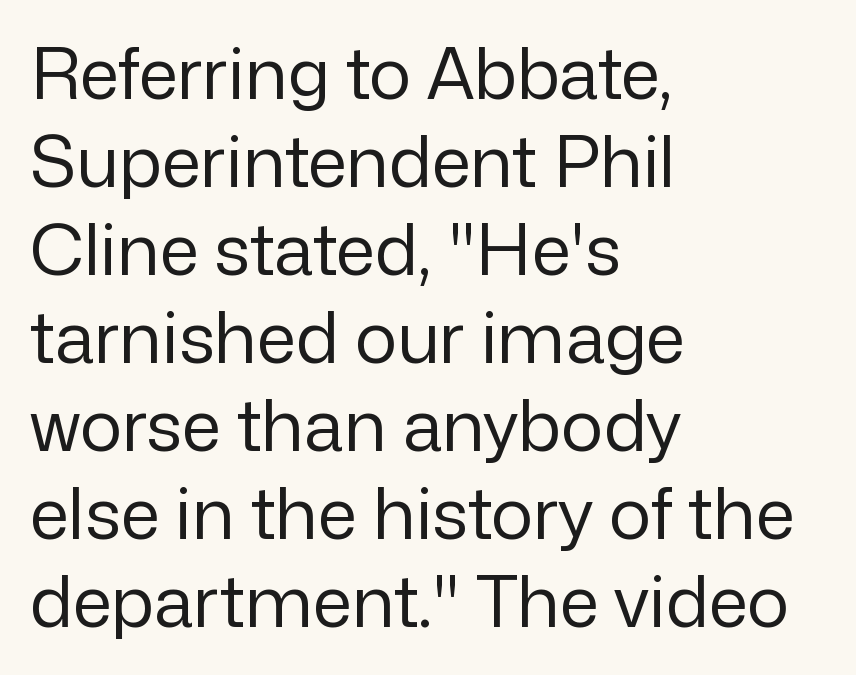
The image shows 71 px regular-weight sans-serif type, upright; set left-aligned, line spacing 1.24x, normal letter spacing, not underlined; low stroke contrast and a medium x-height.
